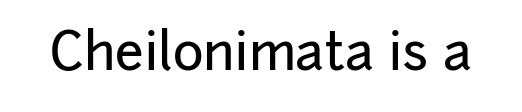
The image shows 52 px sans-serif type, upright; set normal letter spacing, not underlined; low stroke contrast and a medium x-height.
